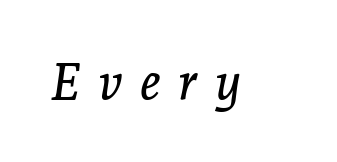
Q: Is the text italic (slanted)? A: Yes, it leans right by about 7 degrees.
Q: Is the typeface a serif or a sans-serif typeface? A: Serif.
Q: Is the text underlined? A: No.
Q: Is the spacing between letters normal or unusually wide? A: Unusually wide.
Q: Width (condensed, normal, or wide)? A: Normal.
Q: Stroke contrast? A: Low.
Q: x-height? A: Medium.
Q: Monospaced? A: No.
